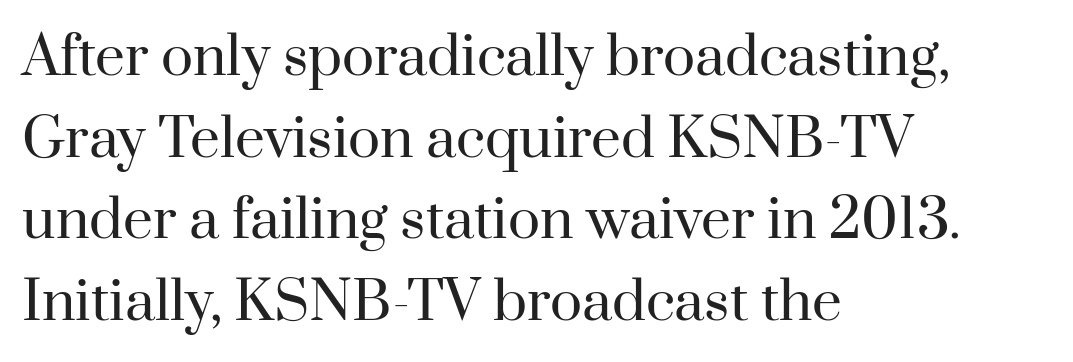
The image shows 53 px regular-weight serif type, upright; set left-aligned, normal line spacing (1.54x), normal letter spacing, not underlined; high stroke contrast and a small x-height.
